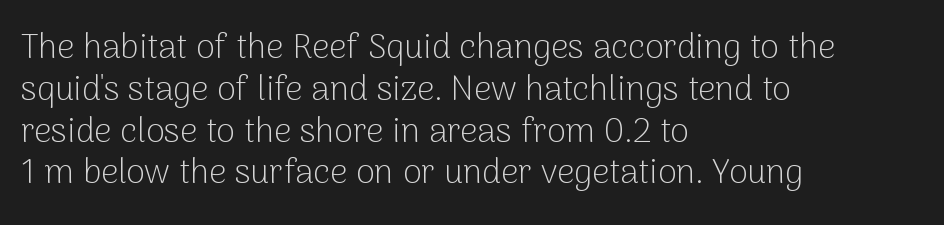
Q: Is the text bold? A: No.
Q: Is the text italic (slanted)? A: No, it is upright.
Q: Is the typeface a serif or a sans-serif typeface? A: Sans-serif.
Q: Is the text underlined? A: No.
Q: How is the paragraph aligned? A: Left-aligned.
Q: Is the spacing between letters normal or unusually wide? A: Normal.
Q: Width (condensed, normal, or wide)? A: Normal.
Q: Stroke contrast? A: Low.
Q: x-height? A: Medium.
Q: Monospaced? A: No.
